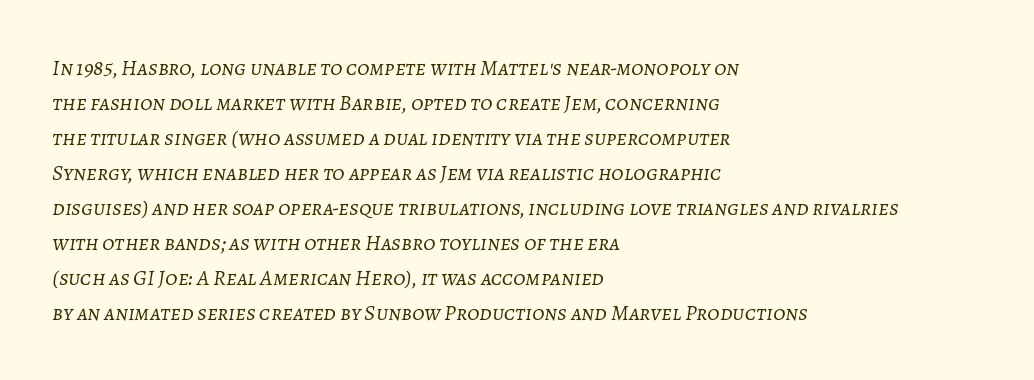
Q: Is the text bold? A: No.
Q: Is the text italic (slanted)? A: Yes, it leans right by about 7 degrees.
Q: Is the text underlined? A: No.
Q: How is the paragraph aligned? A: Left-aligned.
Q: Is the spacing between letters normal or unusually wide? A: Normal.
Q: Is the spacing between lines tight, normal or loose? A: Normal.
